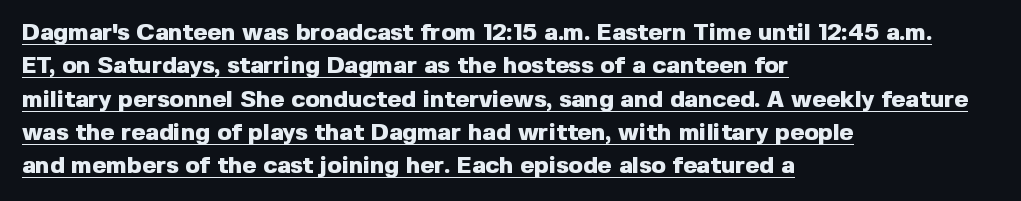
The image shows 24 px bold type, upright; set left-aligned, normal line spacing (1.39x), normal letter spacing, underlined.
